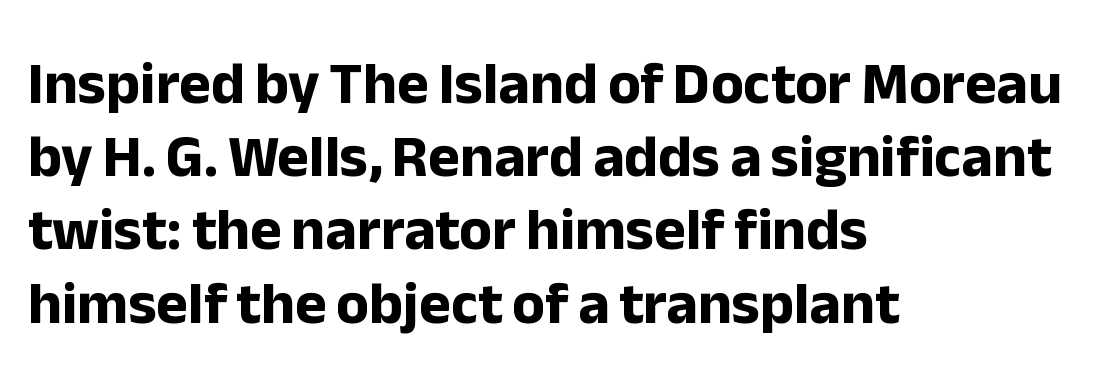
The image shows 60 px bold sans-serif type, upright; set left-aligned, line spacing 1.22x, normal letter spacing, not underlined; low stroke contrast and a medium x-height.
